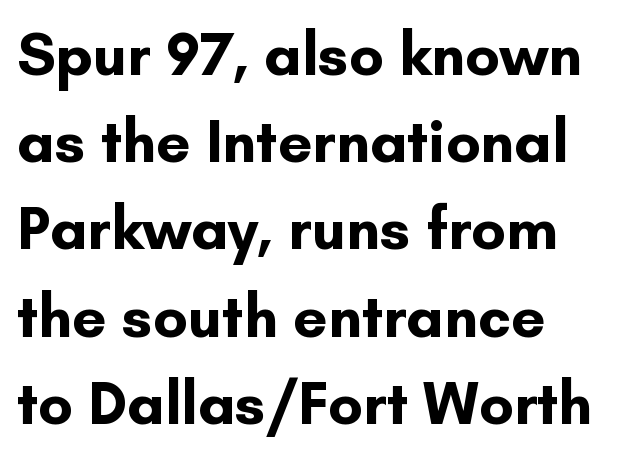
Q: Is the text bold? A: Yes.
Q: Is the text italic (slanted)? A: No, it is upright.
Q: Is the typeface a serif or a sans-serif typeface? A: Sans-serif.
Q: Is the text underlined? A: No.
Q: How is the paragraph aligned? A: Left-aligned.
Q: Is the spacing between letters normal or unusually wide? A: Normal.
Q: Is the spacing between lines tight, normal or loose? A: Normal.
Q: Width (condensed, normal, or wide)? A: Normal.
Q: Stroke contrast? A: Low.
Q: x-height? A: Small.
Q: Monospaced? A: No.
